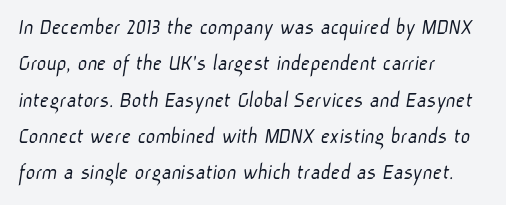
The image shows 23 px text type; set left-aligned, normal line spacing (1.58x), normal letter spacing, not underlined.
